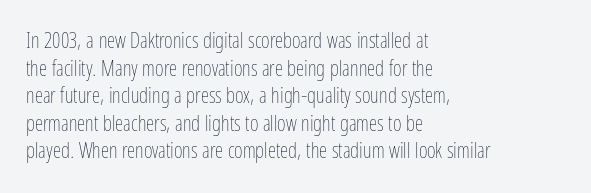
The image shows 21 px text type, upright; set left-aligned, normal line spacing (1.31x), normal letter spacing, not underlined.
